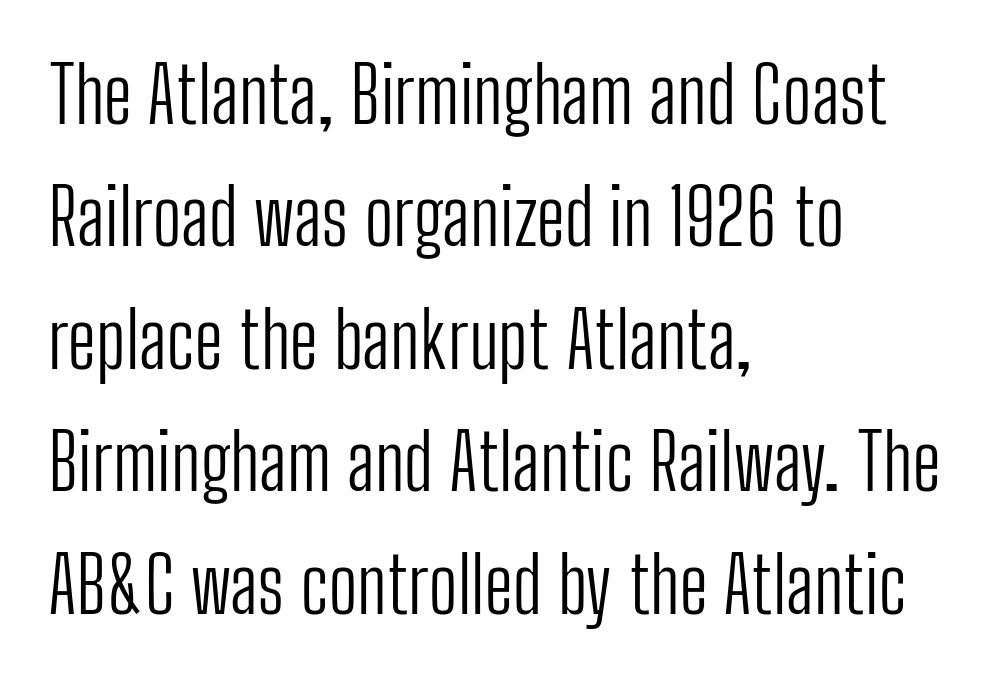
A typesetter would call this zero additional tracking. Is there much room between lines? A standard amount, neither cramped nor airy. The typeface has the unassuming heft of standard copy or less. Each letter keeps its own natural width here, so spacing adapts to shape.
